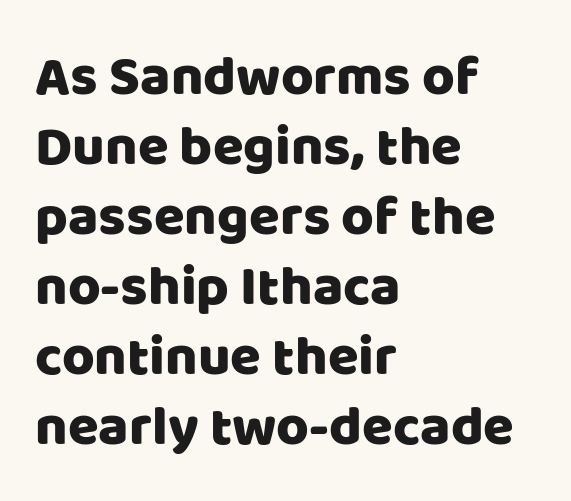
{"serif": "no", "italic": "no", "width": "normal", "stroke_contrast": "low", "x_height": "large", "monospaced": "no", "underline": "no", "align": "left", "line_spacing": "normal", "line_spacing_ratio": 1.25, "letter_spacing": "normal", "letter_spacing_em": 0.0, "glyph_px": 56}
